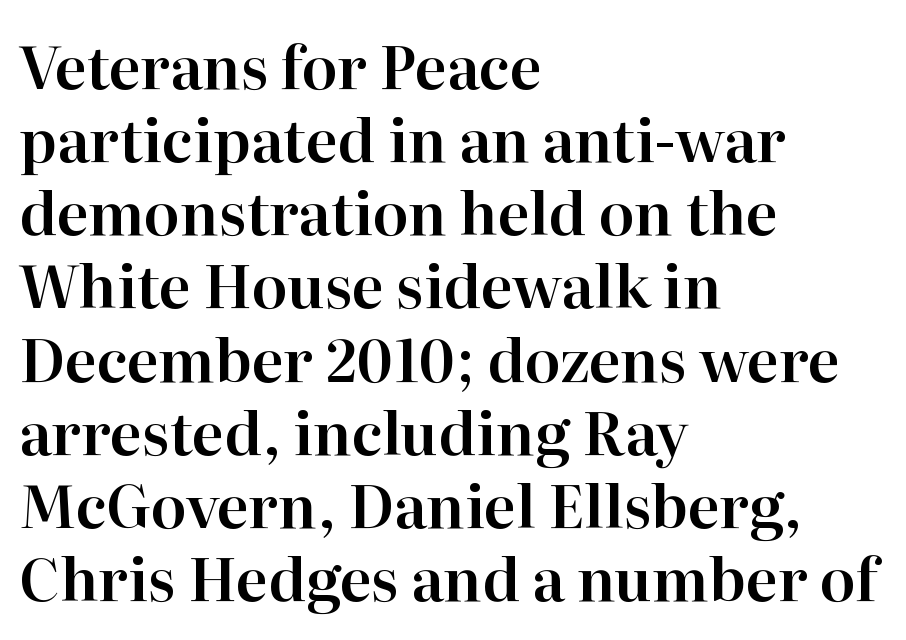
Q: Is the text italic (slanted)? A: No, it is upright.
Q: Is the typeface a serif or a sans-serif typeface? A: Serif.
Q: Is the text underlined? A: No.
Q: How is the paragraph aligned? A: Left-aligned.
Q: Is the spacing between letters normal or unusually wide? A: Normal.
Q: Width (condensed, normal, or wide)? A: Normal.
Q: Stroke contrast? A: High.
Q: x-height? A: Medium.
Q: Monospaced? A: No.
